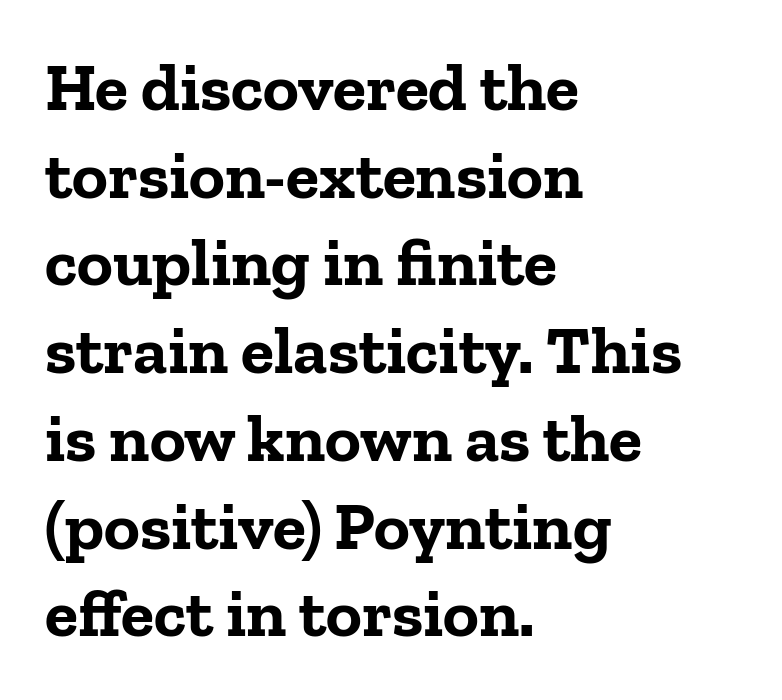
{"serif": "yes", "italic": "no", "bold": "yes", "weight": "bold", "width": "normal", "stroke_contrast": "low", "x_height": "medium", "monospaced": "no", "underline": "no", "align": "left", "line_spacing": "normal", "line_spacing_ratio": 1.29, "letter_spacing": "normal", "letter_spacing_em": 0.0, "glyph_px": 68}
